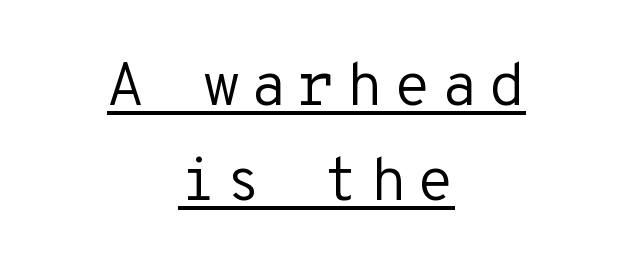
Q: Is the text bold? A: No.
Q: Is the text italic (slanted)? A: No, it is upright.
Q: Is the typeface a serif or a sans-serif typeface? A: Sans-serif.
Q: Is the text underlined? A: Yes.
Q: How is the paragraph aligned? A: Centered.
Q: Is the spacing between lines tight, normal or loose? A: Normal.
Q: Width (condensed, normal, or wide)? A: Normal.
Q: Stroke contrast? A: Low.
Q: x-height? A: Medium.
Q: Monospaced? A: Yes.
